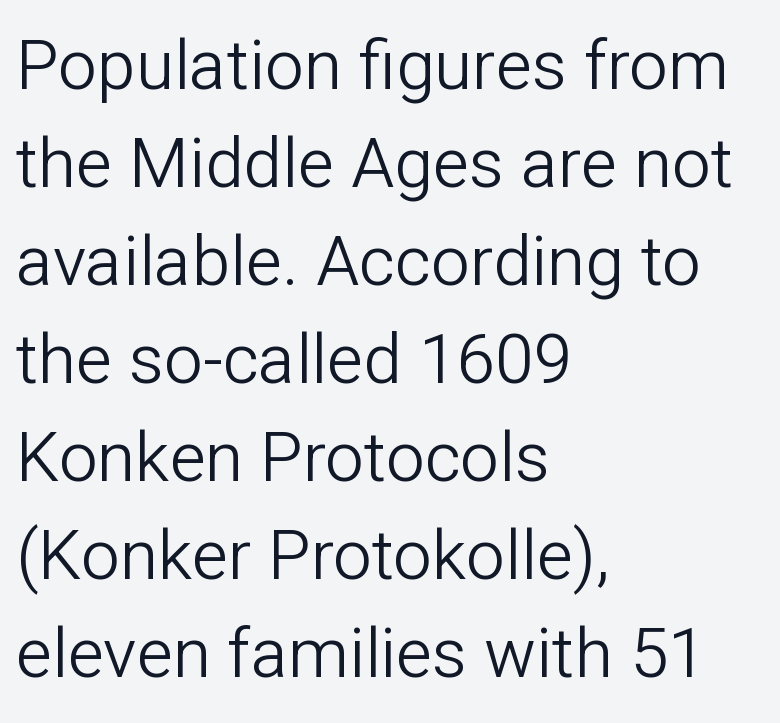
Q: Is the text bold? A: No.
Q: Is the text italic (slanted)? A: No, it is upright.
Q: Is the typeface a serif or a sans-serif typeface? A: Sans-serif.
Q: Is the text underlined? A: No.
Q: How is the paragraph aligned? A: Left-aligned.
Q: Is the spacing between letters normal or unusually wide? A: Normal.
Q: Is the spacing between lines tight, normal or loose? A: Normal.
Q: Width (condensed, normal, or wide)? A: Normal.
Q: Stroke contrast? A: Low.
Q: x-height? A: Medium.
Q: Monospaced? A: No.
